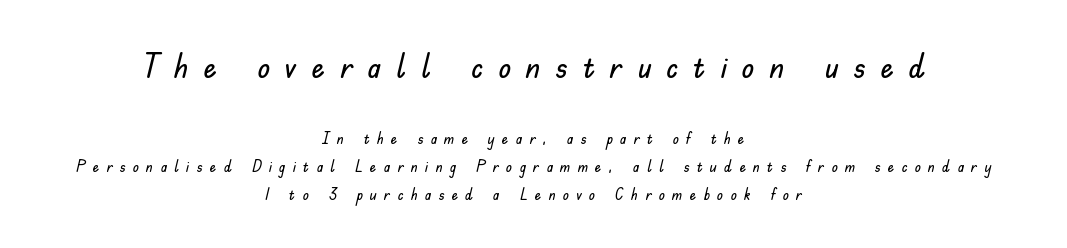
{"serif": "no", "width": "normal", "stroke_contrast": "low", "x_height": "small", "monospaced": "no", "underline": "no", "align": "center", "line_spacing_ratio": 1.73, "letter_spacing": "wide", "letter_spacing_em": 0.45, "larger_block": "first", "size_ratio": 2.06, "glyph_px": 33}
